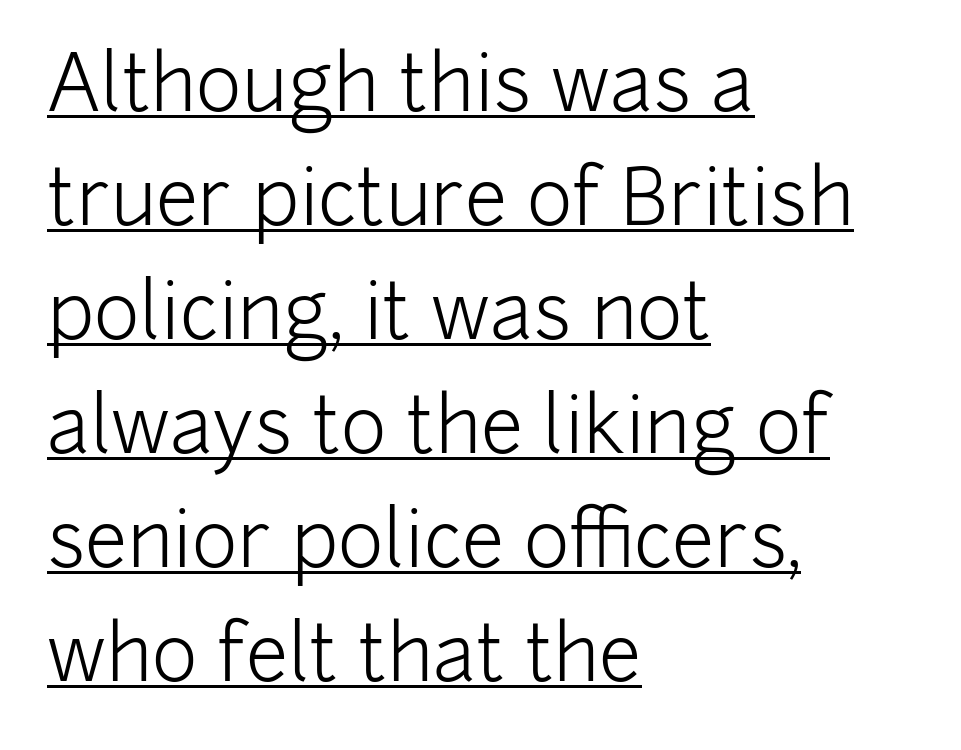
Q: Is the text bold? A: No.
Q: Is the text italic (slanted)? A: No, it is upright.
Q: Is the typeface a serif or a sans-serif typeface? A: Sans-serif.
Q: Is the text underlined? A: Yes.
Q: How is the paragraph aligned? A: Left-aligned.
Q: Is the spacing between letters normal or unusually wide? A: Normal.
Q: Is the spacing between lines tight, normal or loose? A: Normal.
Q: Width (condensed, normal, or wide)? A: Normal.
Q: Stroke contrast? A: Low.
Q: x-height? A: Medium.
Q: Monospaced? A: No.
